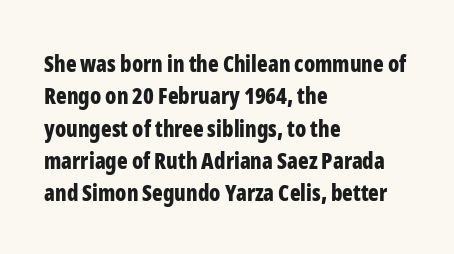
The image shows 22 px bold type, upright; set left-aligned, normal line spacing (1.47x), normal letter spacing, not underlined.
